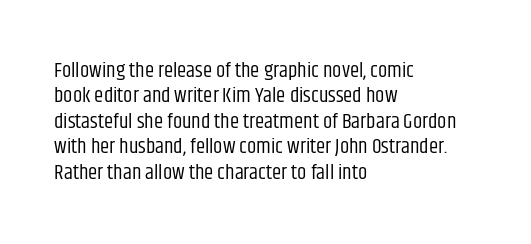
{"italic": "no", "bold": "no", "underline": "no", "align": "left", "line_spacing_ratio": 1.21, "letter_spacing": "normal", "letter_spacing_em": 0.0, "glyph_px": 21}
